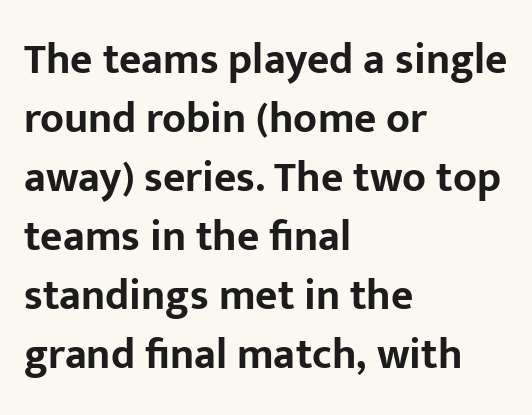
Q: Is the text bold? A: Yes.
Q: Is the text italic (slanted)? A: No, it is upright.
Q: Is the typeface a serif or a sans-serif typeface? A: Sans-serif.
Q: Is the text underlined? A: No.
Q: How is the paragraph aligned? A: Left-aligned.
Q: Is the spacing between letters normal or unusually wide? A: Normal.
Q: Is the spacing between lines tight, normal or loose? A: Normal.
Q: Width (condensed, normal, or wide)? A: Normal.
Q: Stroke contrast? A: Low.
Q: x-height? A: Medium.
Q: Monospaced? A: No.
